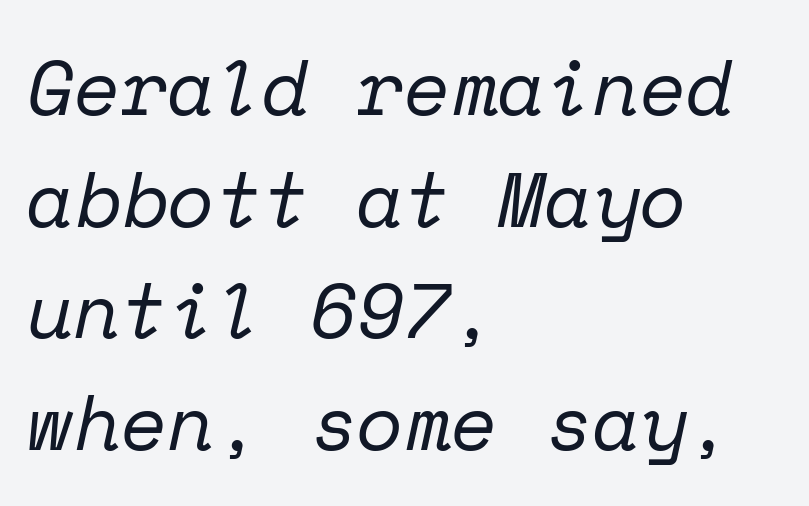
The image shows 77 px regular-weight serif type, italic (leaning right), monospaced; set left-aligned, normal line spacing (1.45x), normal letter spacing, not underlined; low stroke contrast and a medium x-height.
